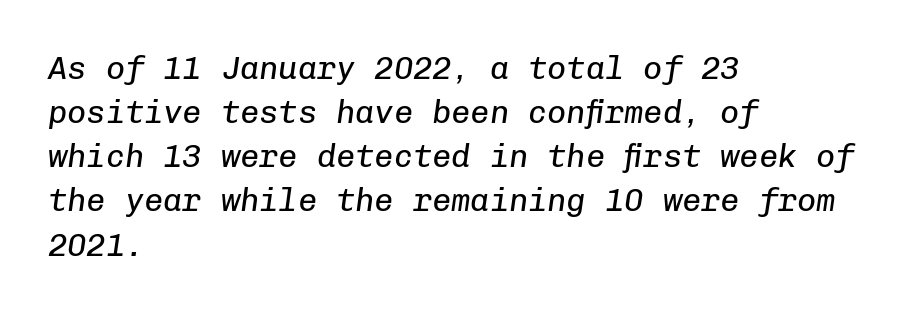
The image shows 32 px regular-weight type, italic (leaning right), monospaced; set left-aligned, normal line spacing (1.38x), normal letter spacing, not underlined; low stroke contrast and a medium x-height.
